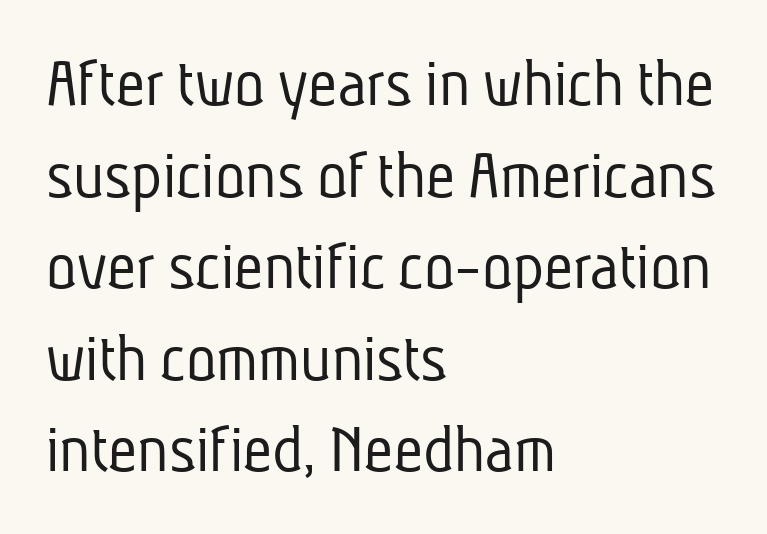
The image shows 71 px light, condensed sans-serif type; set left-aligned, normal line spacing (1.29x), normal letter spacing, not underlined; low stroke contrast and a medium x-height.
